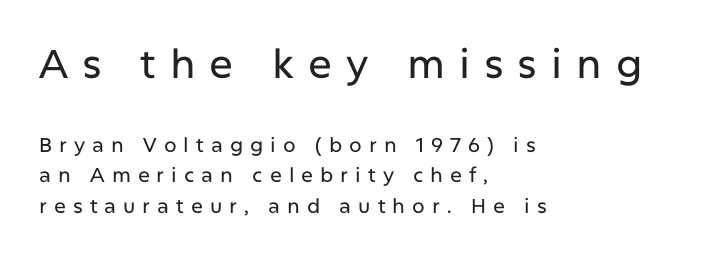
The image shows 40 px sans-serif type, upright; set left-aligned, normal line spacing (1.52x), unusually wide letter spacing (+0.35 em), not underlined; the first (top) block is 2.0x larger; low stroke contrast and a medium x-height.
